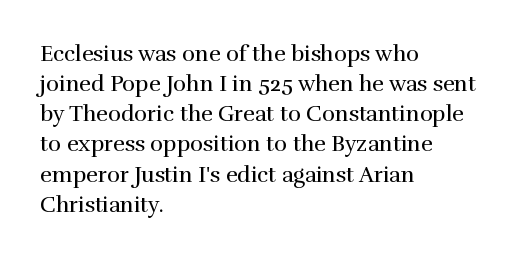
The image shows 22 px text type, upright; set left-aligned, normal line spacing (1.37x), normal letter spacing, not underlined.
